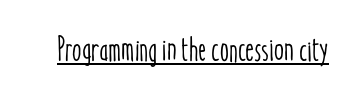
The image shows 34 px condensed type, upright; set normal letter spacing, underlined; low stroke contrast and a medium x-height.
